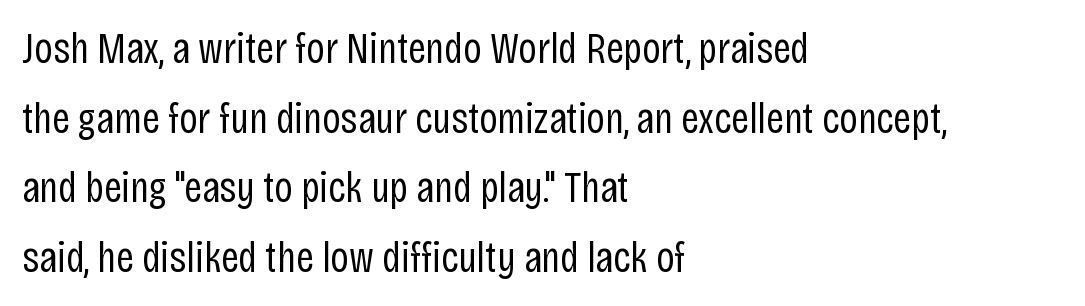
The image shows 44 px regular-weight, condensed sans-serif type, upright; set left-aligned, normal line spacing (1.58x), normal letter spacing, not underlined; low stroke contrast and a large x-height.
